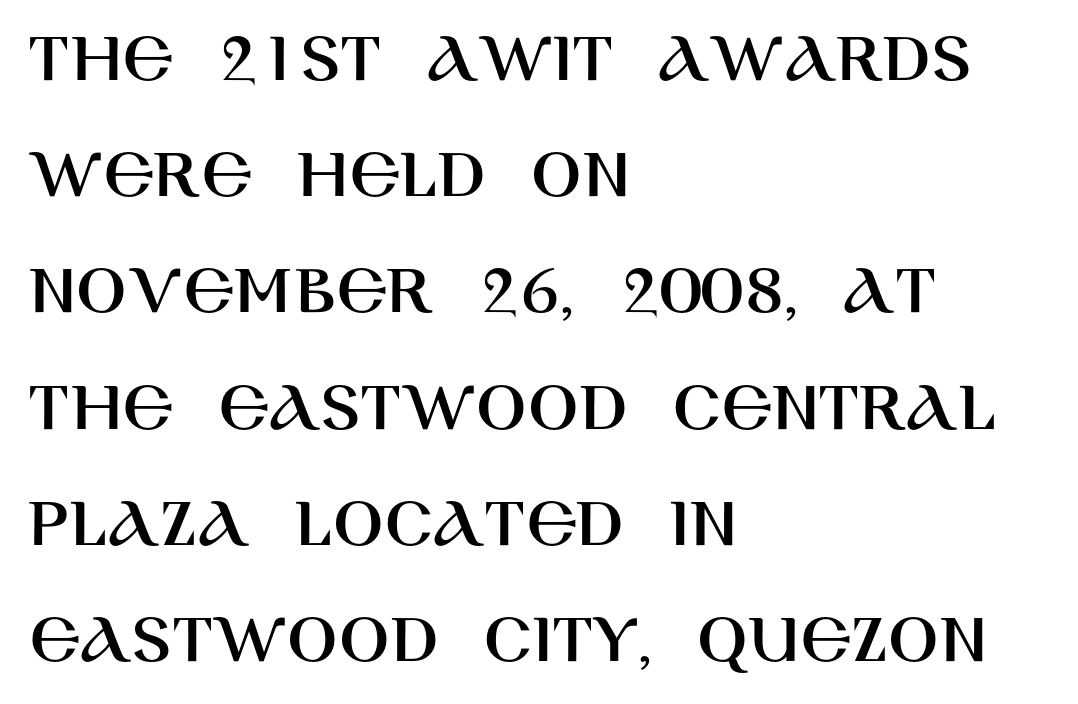
The image shows 74 px sans-serif type, upright; set left-aligned, normal line spacing (1.57x), normal letter spacing, not underlined; high stroke contrast and a large x-height.
